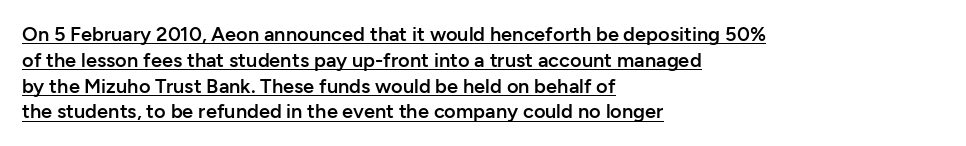
Q: Is the text bold? A: Semi-bold.
Q: Is the text italic (slanted)? A: No, it is upright.
Q: Is the text underlined? A: Yes.
Q: How is the paragraph aligned? A: Left-aligned.
Q: Is the spacing between letters normal or unusually wide? A: Normal.
Q: Is the spacing between lines tight, normal or loose? A: Normal.
